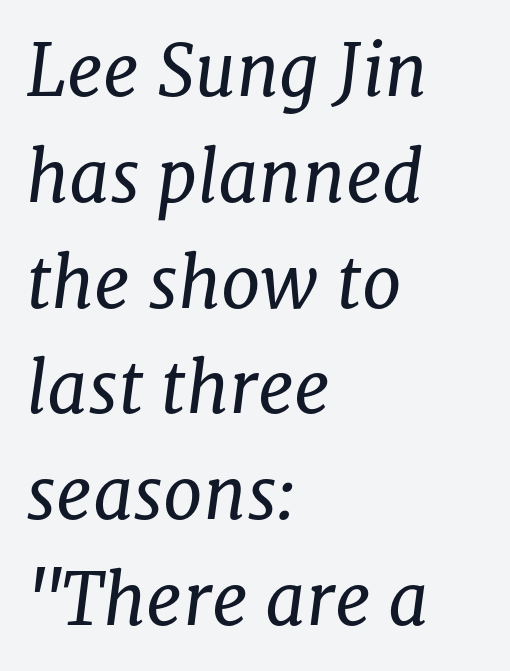
Students, note that the glyphs here touch the page at normal intervals. Only glyphs here, with clear space below each row. Compared with typical paragraphs, the rows here are spaced about the same. Teacher's note: observe the even left margin — that is flush-left alignment.
